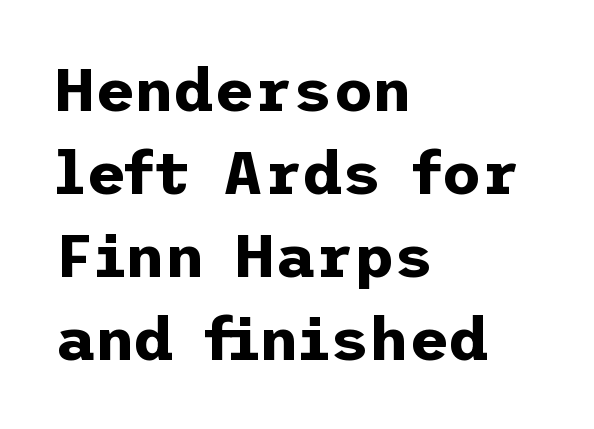
{"serif": "no", "italic": "no", "bold": "yes", "weight": "bold", "width": "normal", "stroke_contrast": "low", "x_height": "medium", "underline": "no", "align": "left", "line_spacing": "normal", "line_spacing_ratio": 1.36, "letter_spacing": "normal", "letter_spacing_em": 0.0, "glyph_px": 61}
